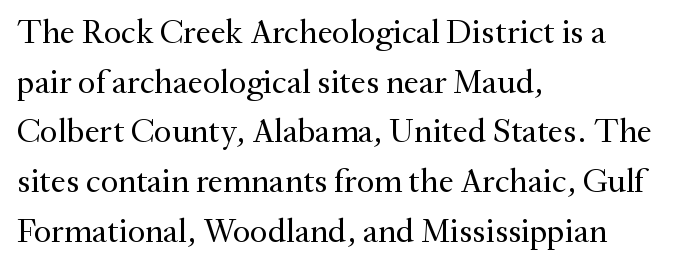
Q: Is the text bold? A: No.
Q: Is the text italic (slanted)? A: No, it is upright.
Q: Is the typeface a serif or a sans-serif typeface? A: Serif.
Q: Is the text underlined? A: No.
Q: How is the paragraph aligned? A: Left-aligned.
Q: Is the spacing between letters normal or unusually wide? A: Normal.
Q: Is the spacing between lines tight, normal or loose? A: Normal.
Q: Width (condensed, normal, or wide)? A: Normal.
Q: Stroke contrast? A: Medium.
Q: x-height? A: Small.
Q: Monospaced? A: No.
